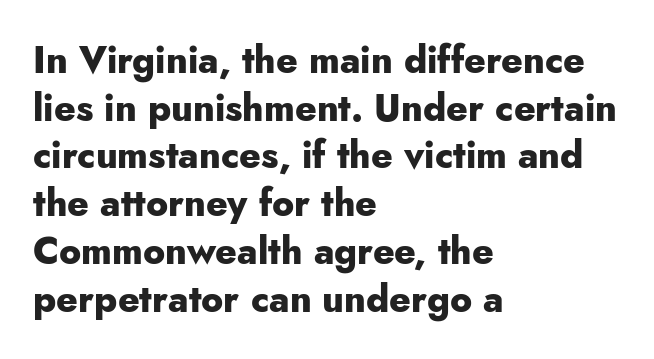
{"serif": "no", "italic": "no", "bold": "yes", "weight": "heavy", "width": "normal", "stroke_contrast": "low", "x_height": "small", "monospaced": "no", "underline": "no", "align": "left", "line_spacing": "normal", "line_spacing_ratio": 1.29, "letter_spacing": "normal", "letter_spacing_em": 0.0, "glyph_px": 37}
